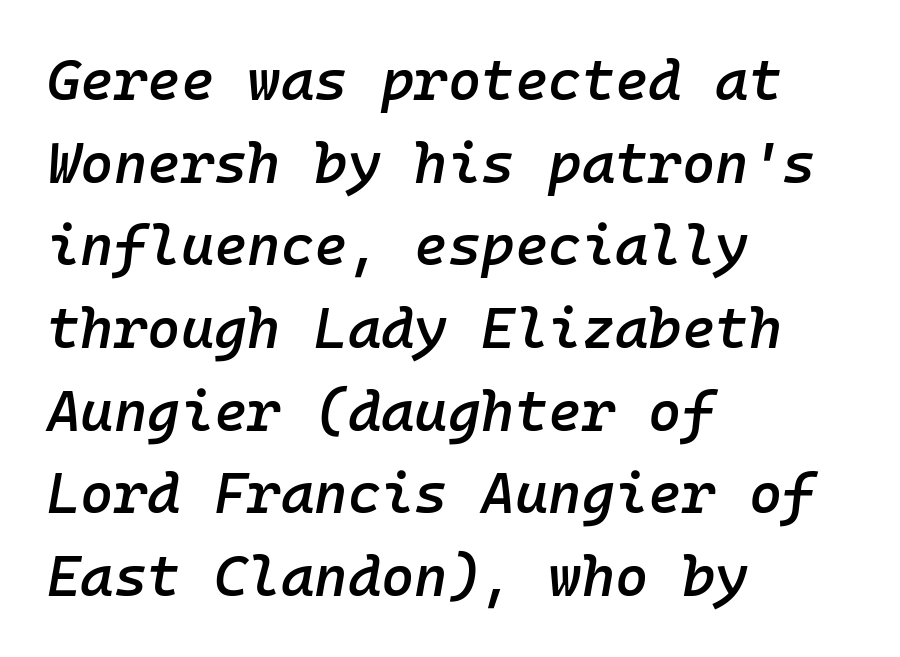
Descender tails drop into unmarked territory. The lines sit at an ordinary, default distance from one another. The specimen reads as italic at a glance. Every character here occupies the same horizontal width, giving the sample a typewriter-like rhythm. Each word holds together tightly as a unit, with standard inter-letter gaps.
